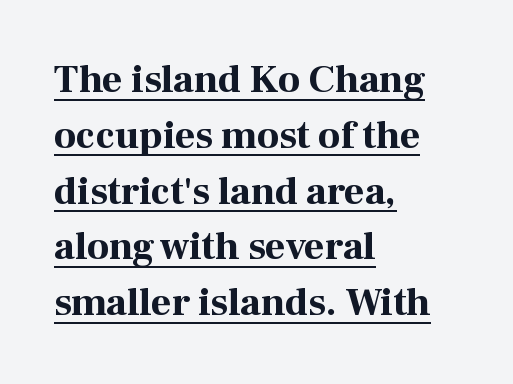
The image shows 39 px bold serif type, upright; set left-aligned, normal line spacing (1.43x), normal letter spacing, underlined; high stroke contrast and a medium x-height.
